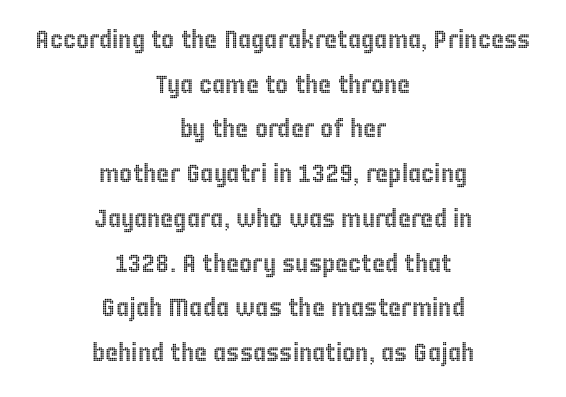
Q: Is the text italic (slanted)? A: No, it is upright.
Q: Is the text underlined? A: No.
Q: How is the paragraph aligned? A: Centered.
Q: Is the spacing between letters normal or unusually wide? A: Normal.
